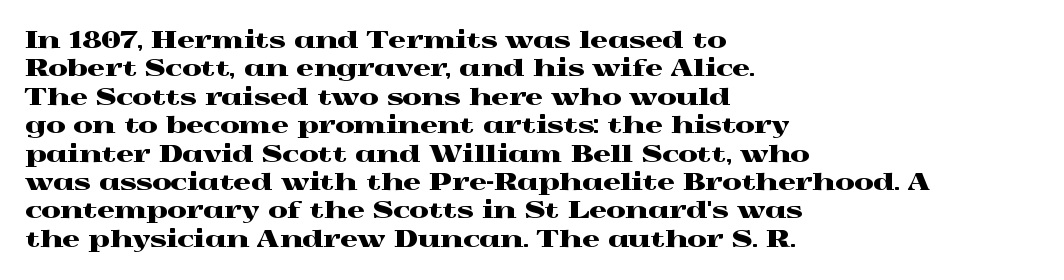
Q: Is the text italic (slanted)? A: No, it is upright.
Q: Is the text underlined? A: No.
Q: How is the paragraph aligned? A: Left-aligned.
Q: Is the spacing between letters normal or unusually wide? A: Normal.
Q: Is the spacing between lines tight, normal or loose? A: Normal.
